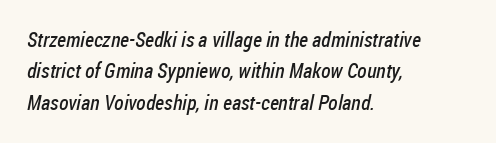
Horizontal alignment here is leftward, the default for most running prose. Inter-character spacing is left at the font's built-in metrics. The typeface has the unassuming heft of standard copy or less. Descender tails drop into unmarked territory. This sample keeps an unexceptional amount of space between lines.
